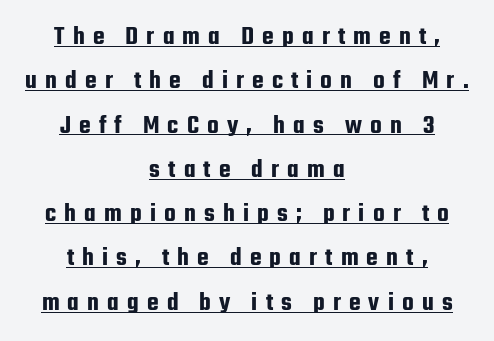
Every word sits above its own underline. The passage is arranged like a title page — every line centered. Tracking here is generous; glyphs stand well apart from one another. How would I describe the line gaps? Plain and ordinary. The typography opts for an upright posture over an oblique one.
